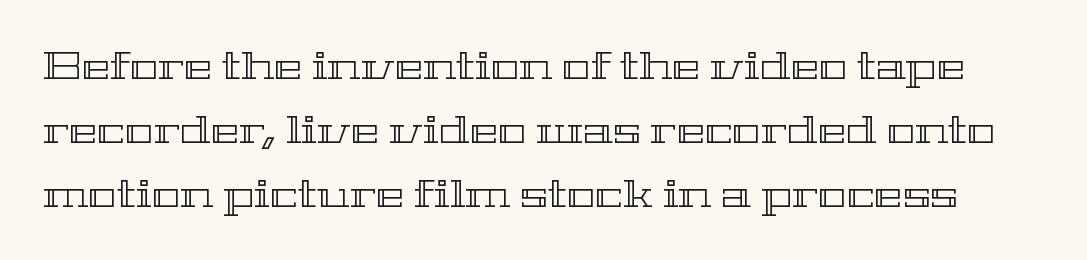
The image shows 38 px wide type, upright; set normal line spacing (1.69x), normal letter spacing, not underlined; a medium x-height.
